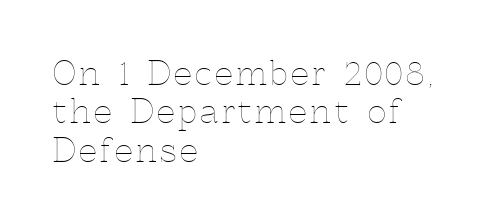
Q: Is the text bold? A: No.
Q: Is the text italic (slanted)? A: No, it is upright.
Q: Is the text underlined? A: No.
Q: How is the paragraph aligned? A: Left-aligned.
Q: Width (condensed, normal, or wide)? A: Normal.
Q: x-height? A: Medium.
Q: Monospaced? A: No.
